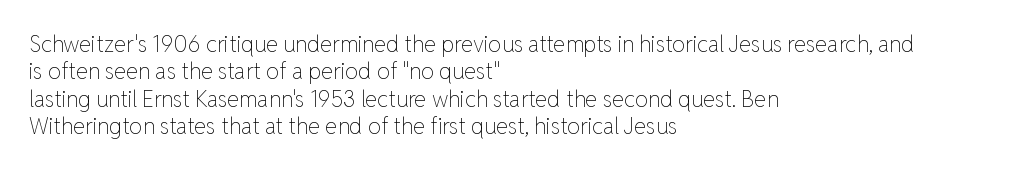
Q: Is the text bold? A: No.
Q: Is the text italic (slanted)? A: No, it is upright.
Q: Is the text underlined? A: No.
Q: How is the paragraph aligned? A: Left-aligned.
Q: Is the spacing between letters normal or unusually wide? A: Normal.
